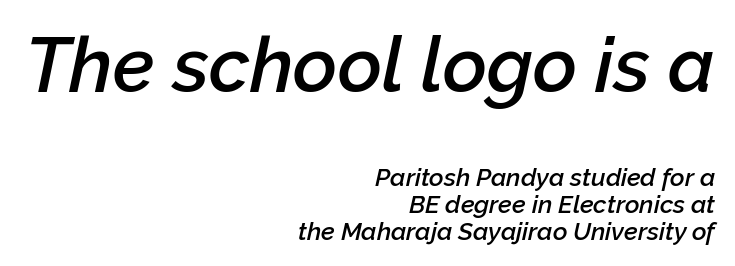
The image shows 76 px semibold type, italic (leaning right); set right-aligned, tight line spacing (1.07x), normal letter spacing, not underlined; the first (top) block is 3.04x larger; low stroke contrast and a medium x-height.
